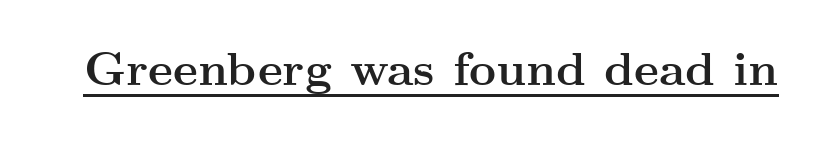
{"serif": "yes", "italic": "no", "bold": "yes", "weight": "semibold", "width": "wide", "stroke_contrast": "medium", "x_height": "small", "monospaced": "no", "underline": "yes", "letter_spacing": "normal", "letter_spacing_em": 0.0, "glyph_px": 47}
